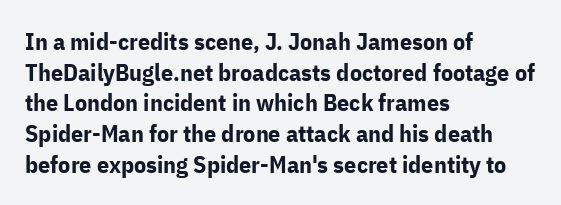
{"italic": "no", "bold": "yes", "underline": "no", "align": "left", "line_spacing": "normal", "line_spacing_ratio": 1.28, "letter_spacing": "normal", "letter_spacing_em": 0.0, "glyph_px": 24}
